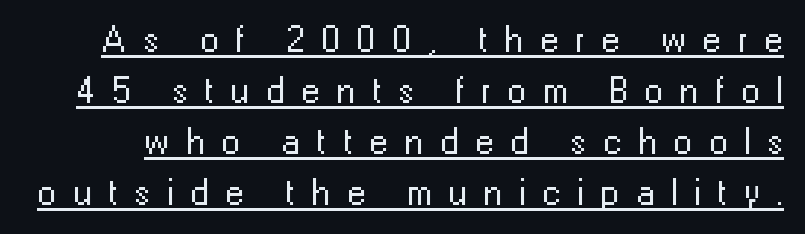
Ascenders rise straight up at ninety degrees. Quick note: underline on. A typesetter would label this face a sans. Stems here are at most as thick as an everyday book face. Interline gaps are of average width in this sample. Letter spacing: wide.
